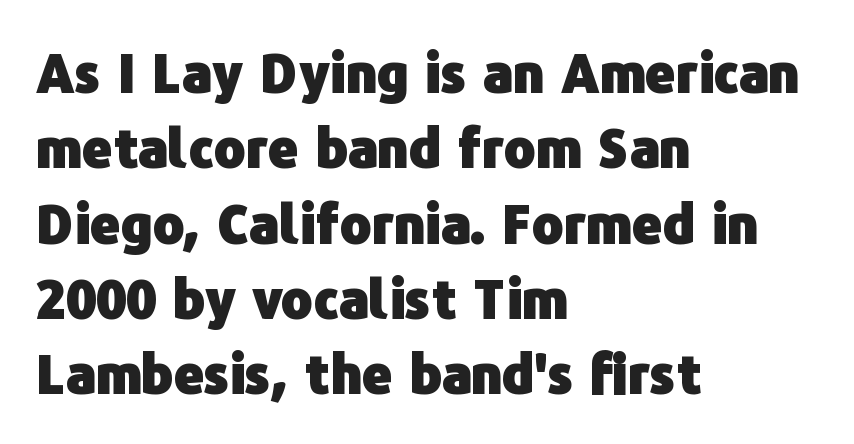
Q: Is the text bold? A: Yes.
Q: Is the text italic (slanted)? A: No, it is upright.
Q: Is the typeface a serif or a sans-serif typeface? A: Sans-serif.
Q: Is the text underlined? A: No.
Q: How is the paragraph aligned? A: Left-aligned.
Q: Is the spacing between letters normal or unusually wide? A: Normal.
Q: Is the spacing between lines tight, normal or loose? A: Normal.
Q: Width (condensed, normal, or wide)? A: Normal.
Q: Stroke contrast? A: Low.
Q: x-height? A: Medium.
Q: Monospaced? A: No.
